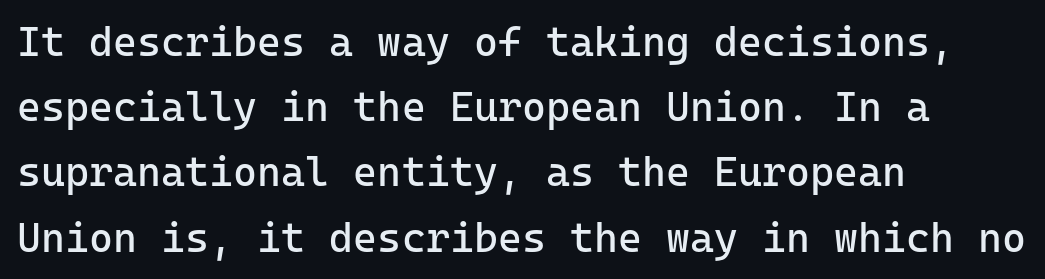
The image shows 41 px regular-weight sans-serif type, upright, monospaced; set left-aligned, normal line spacing (1.59x), normal letter spacing, not underlined; low stroke contrast and a medium x-height.
